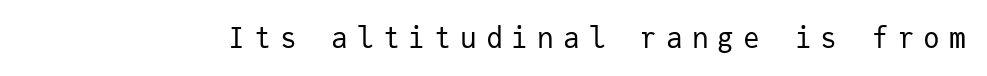
The image shows 28 px regular-weight sans-serif type, upright, monospaced; set unusually wide letter spacing (+0.32 em), not underlined; low stroke contrast and a medium x-height.
